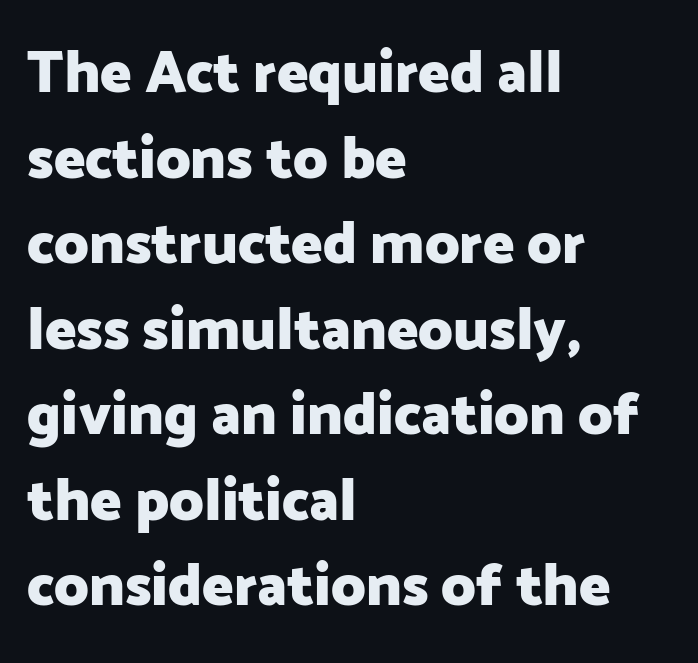
Q: Is the text bold? A: Yes.
Q: Is the text italic (slanted)? A: No, it is upright.
Q: Is the typeface a serif or a sans-serif typeface? A: Sans-serif.
Q: Is the text underlined? A: No.
Q: How is the paragraph aligned? A: Left-aligned.
Q: Is the spacing between letters normal or unusually wide? A: Normal.
Q: Is the spacing between lines tight, normal or loose? A: Normal.
Q: Width (condensed, normal, or wide)? A: Normal.
Q: Stroke contrast? A: Low.
Q: x-height? A: Medium.
Q: Monospaced? A: No.
